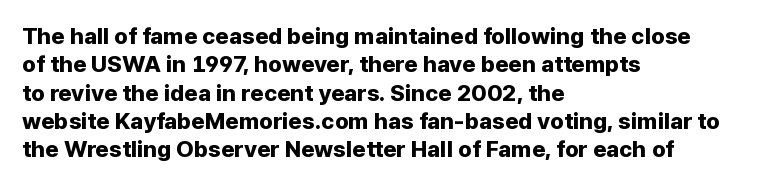
Plain, unruled lines of type. Heft: maximum for text — a bold. The tracking reads as untouched default to a designer's eye. Nope, not italic — everything's standing straight.
